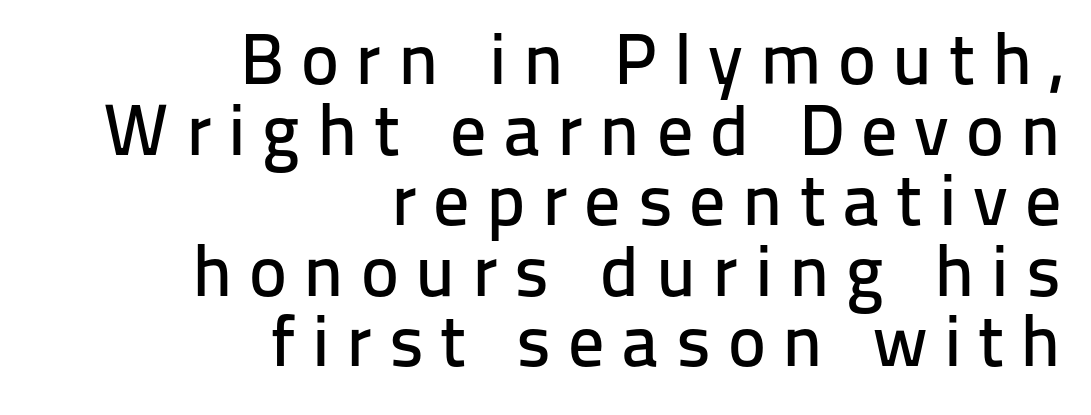
The image shows 72 px sans-serif type, upright; set right-aligned, tight line spacing (0.98x), unusually wide letter spacing (+0.23 em), not underlined; low stroke contrast and a medium x-height.
